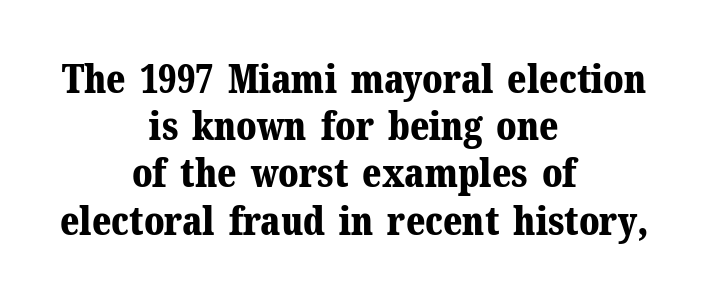
Q: Is the text bold? A: Yes.
Q: Is the text italic (slanted)? A: No, it is upright.
Q: Is the typeface a serif or a sans-serif typeface? A: Serif.
Q: Is the text underlined? A: No.
Q: How is the paragraph aligned? A: Centered.
Q: Is the spacing between letters normal or unusually wide? A: Normal.
Q: Width (condensed, normal, or wide)? A: Normal.
Q: Stroke contrast? A: Medium.
Q: x-height? A: Medium.
Q: Monospaced? A: No.
